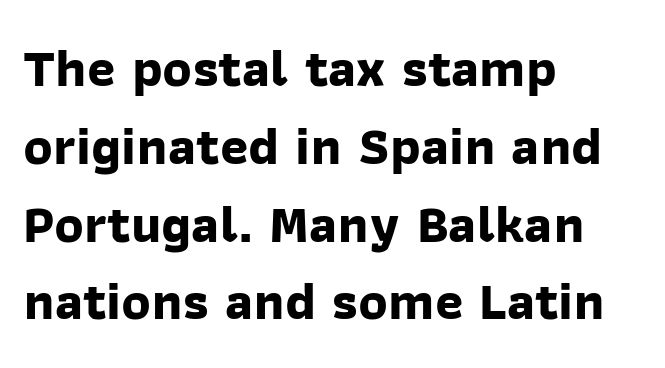
{"serif": "no", "bold": "yes", "weight": "bold", "width": "normal", "stroke_contrast": "low", "x_height": "medium", "monospaced": "no", "underline": "no", "align": "left", "line_spacing": "normal", "line_spacing_ratio": 1.44, "letter_spacing": "normal", "letter_spacing_em": 0.0, "glyph_px": 54}
